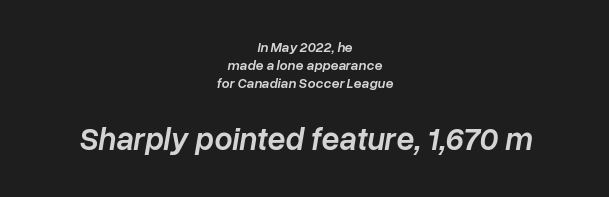
The letters in the lower block stand taller than those in the block above. Slanted lettering throughout. The space between consecutive lines is moderate. Rule under the text: the space is simply empty. Is the type bold? Partly — it's a semibold, heavier than regular but not fully bold. Reading down the block, each line starts at a different indent, mirrored at its end.
